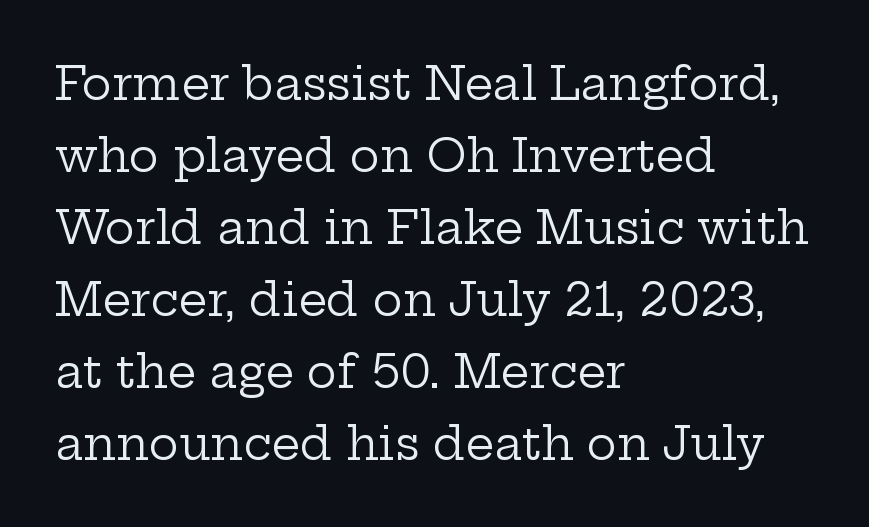
A typesetter would call this proportional, since set widths differ per character. The foot of each line stays bare and open. The typeface chosen for these lines features serifs. The horizontal fit of the characters is conventional and even. The setting favours the left margin, as ordinary paragraphs usually do. Nope, not italic — everything's standing straight.
